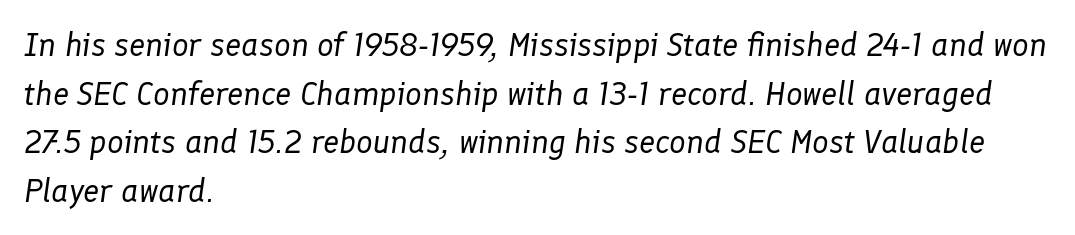
{"italic": "yes", "lean": "right", "slant_degrees": 8, "bold": "no", "weight": "regular", "width": "normal", "stroke_contrast": "low", "x_height": "medium", "monospaced": "no", "underline": "no", "align": "left", "line_spacing": "normal", "line_spacing_ratio": 1.47, "letter_spacing": "normal", "letter_spacing_em": 0.0, "glyph_px": 33}
